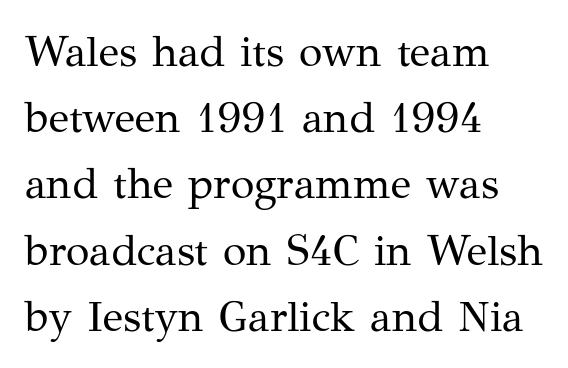
The image shows 43 px regular-weight serif type, upright; set left-aligned, normal line spacing (1.54x), normal letter spacing, not underlined; medium stroke contrast and a medium x-height.
